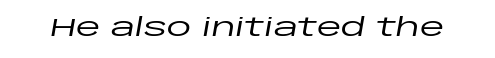
The image shows 25 px text type, italic (leaning right); set normal letter spacing, not underlined.
